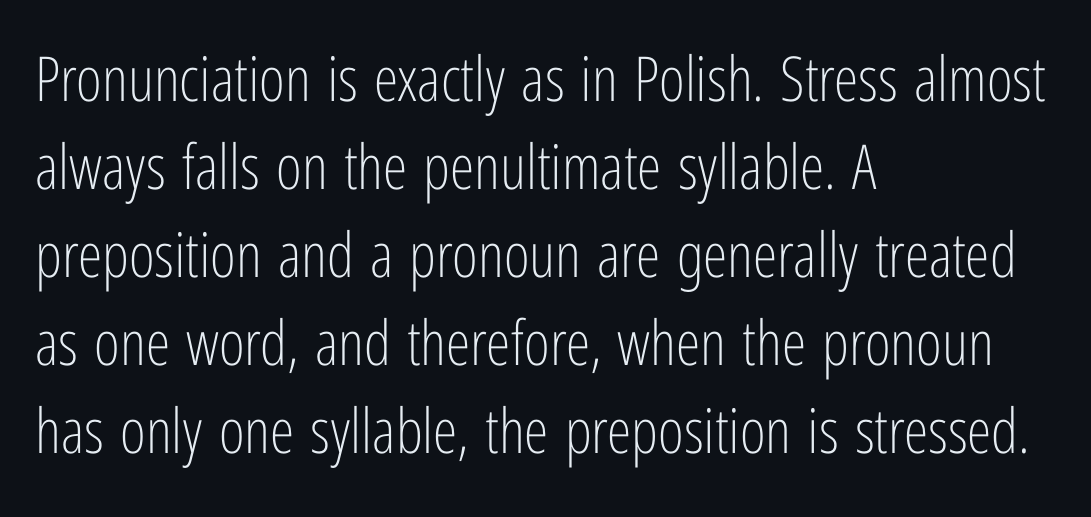
The image shows 62 px light, condensed sans-serif type, upright; set left-aligned, normal line spacing (1.42x), normal letter spacing, not underlined; low stroke contrast and a medium x-height.
